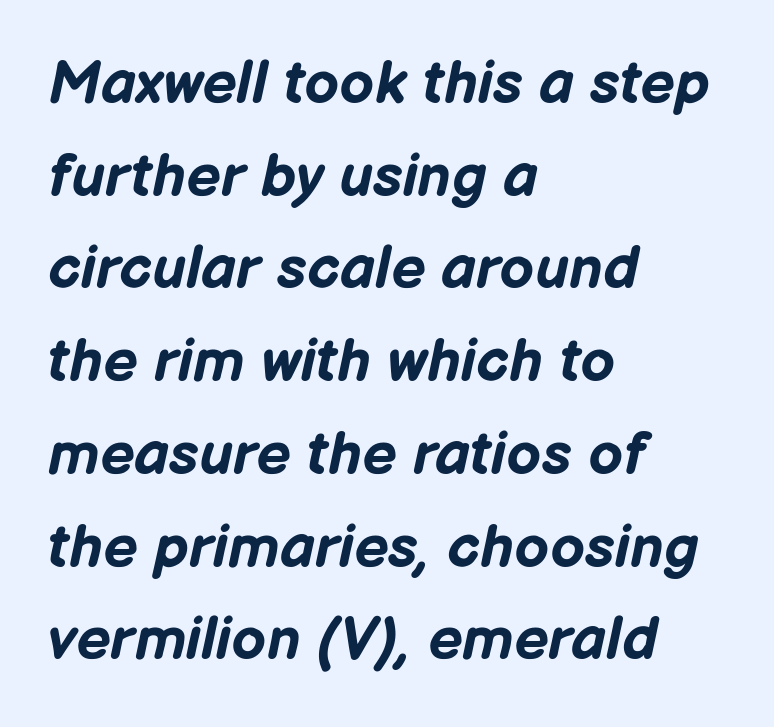
The image shows 61 px bold type, italic (leaning right); set left-aligned, normal line spacing (1.52x), normal letter spacing, not underlined; low stroke contrast and a medium x-height.
